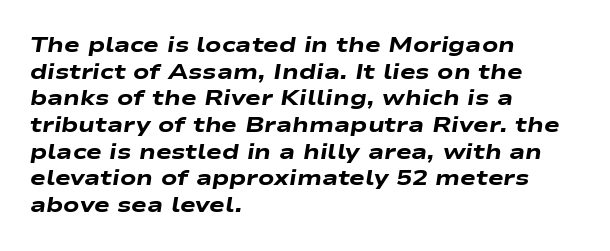
{"italic": "yes", "lean": "right", "slant_degrees": 9, "bold": "yes", "underline": "no", "align": "left", "line_spacing": "normal", "line_spacing_ratio": 1.27, "letter_spacing": "normal", "letter_spacing_em": 0.0, "glyph_px": 21}
